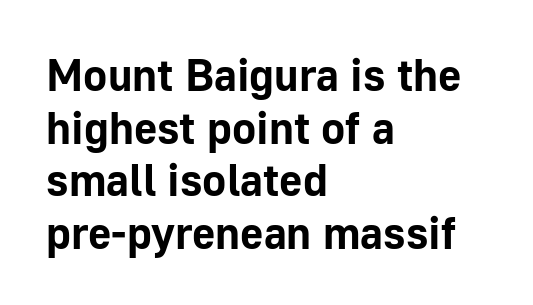
The image shows 45 px bold sans-serif type, upright; set left-aligned, line spacing 1.17x, normal letter spacing, not underlined; low stroke contrast and a medium x-height.
